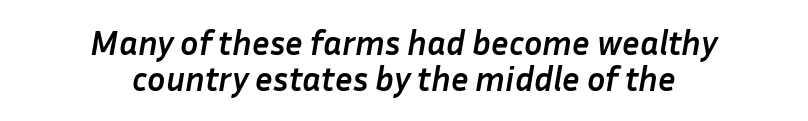
{"italic": "yes", "lean": "right", "slant_degrees": 10, "bold": "yes", "weight": "semibold", "width": "normal", "stroke_contrast": "low", "x_height": "medium", "monospaced": "no", "underline": "no", "align": "center", "line_spacing": "tight", "line_spacing_ratio": 1.07, "letter_spacing": "normal", "letter_spacing_em": 0.0, "glyph_px": 34}
